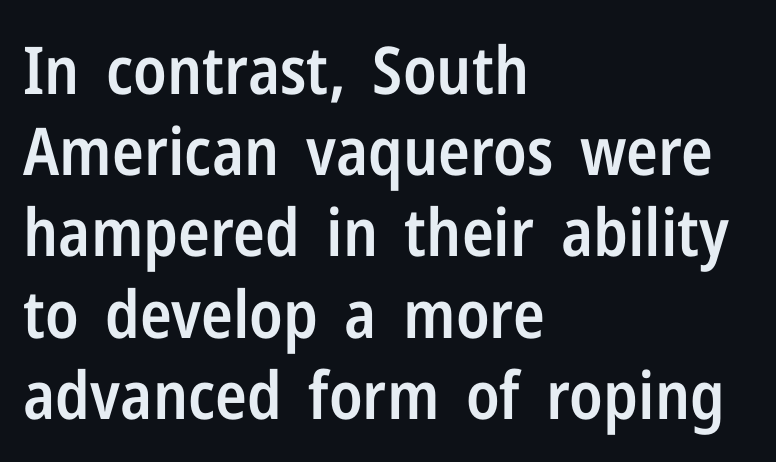
The image shows 66 px semibold, condensed sans-serif type, upright; set left-aligned, line spacing 1.23x, normal letter spacing, not underlined; low stroke contrast and a medium x-height.
